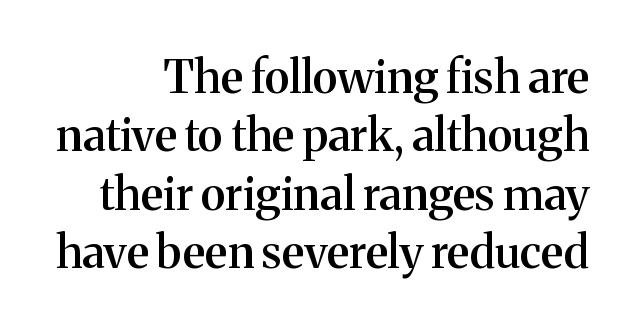
{"serif": "yes", "italic": "no", "bold": "semi", "weight": "semibold", "width": "normal", "stroke_contrast": "medium", "x_height": "medium", "monospaced": "no", "underline": "no", "align": "right", "line_spacing": "normal", "line_spacing_ratio": 1.27, "letter_spacing": "normal", "letter_spacing_em": 0.0, "glyph_px": 46}
